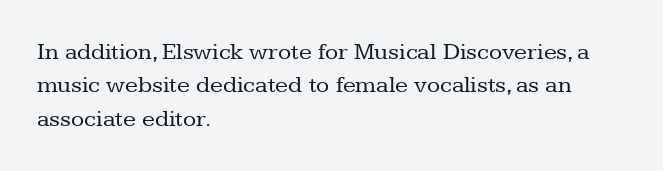
Q: Is the text bold? A: No.
Q: Is the text italic (slanted)? A: No, it is upright.
Q: Is the text underlined? A: No.
Q: How is the paragraph aligned? A: Left-aligned.
Q: Is the spacing between letters normal or unusually wide? A: Normal.
Q: Is the spacing between lines tight, normal or loose? A: Normal.
